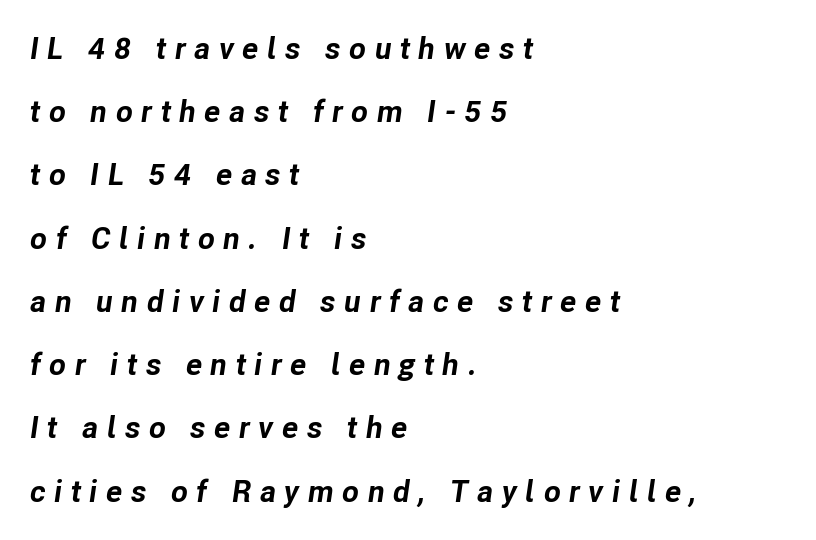
The image shows 31 px bold type, italic (leaning right); set left-aligned, loose line spacing (2.04x), unusually wide letter spacing (+0.27 em), not underlined; low stroke contrast and a medium x-height.
